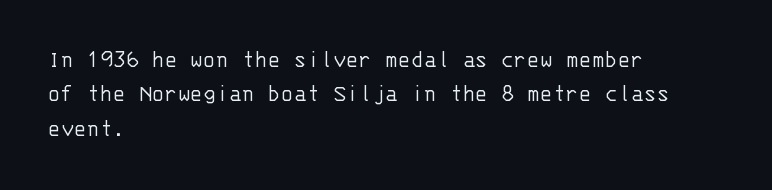
Q: Is the text bold? A: No.
Q: Is the text italic (slanted)? A: No, it is upright.
Q: Is the text underlined? A: No.
Q: How is the paragraph aligned? A: Left-aligned.
Q: Is the spacing between letters normal or unusually wide? A: Normal.
Q: Is the spacing between lines tight, normal or loose? A: Normal.
